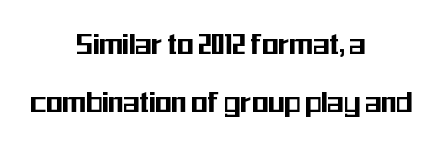
Inter-character spacing is left at the font's built-in metrics. A typesetter would label this face a sans. This block has exactly the height ordinary leading produces. The rag falls on both sides of this text block equally. Looks like regular typesetting: each glyph gets only the width it needs.
